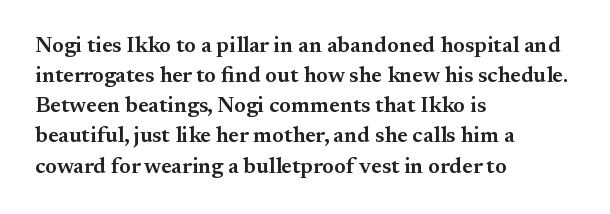
The rows are spaced the way most documents space them. Default kerning and tracking; the words read as compact shapes. Reading down the block, your eye returns to a fixed left position each line. The lettering stays uniformly vertical, giving the passage a roman look. Set as a demibold, roughly 600 on the weight scale.
